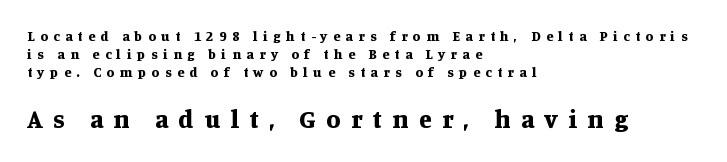
{"italic": "no", "bold": "yes", "underline": "no", "align": "left", "line_spacing": "normal", "line_spacing_ratio": 1.28, "letter_spacing": "wide", "letter_spacing_em": 0.4, "larger_block": "second", "size_ratio": 1.86, "glyph_px": 26}
